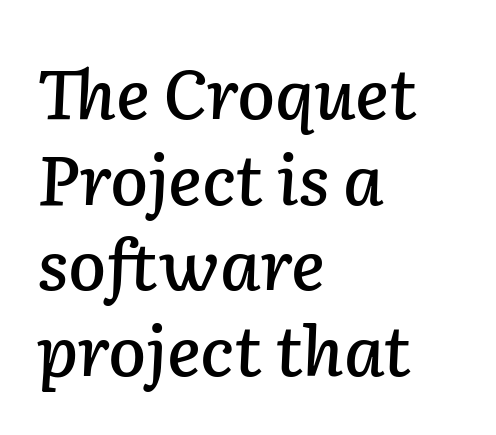
Q: Is the text italic (slanted)? A: Yes, it leans right by about 2 degrees.
Q: Is the text underlined? A: No.
Q: How is the paragraph aligned? A: Left-aligned.
Q: Is the spacing between letters normal or unusually wide? A: Normal.
Q: Width (condensed, normal, or wide)? A: Normal.
Q: Stroke contrast? A: Low.
Q: x-height? A: Medium.
Q: Monospaced? A: No.
